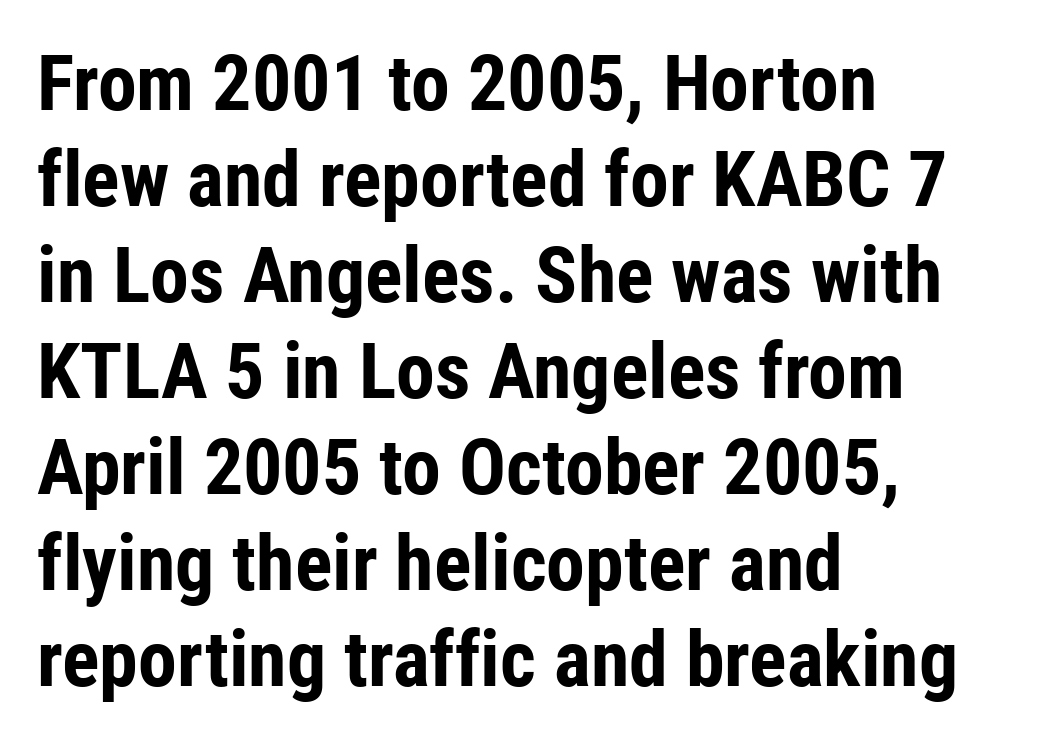
Q: Is the text bold? A: Yes.
Q: Is the text italic (slanted)? A: No, it is upright.
Q: Is the typeface a serif or a sans-serif typeface? A: Sans-serif.
Q: Is the text underlined? A: No.
Q: How is the paragraph aligned? A: Left-aligned.
Q: Is the spacing between letters normal or unusually wide? A: Normal.
Q: Width (condensed, normal, or wide)? A: Condensed.
Q: Stroke contrast? A: Low.
Q: x-height? A: Medium.
Q: Monospaced? A: No.
